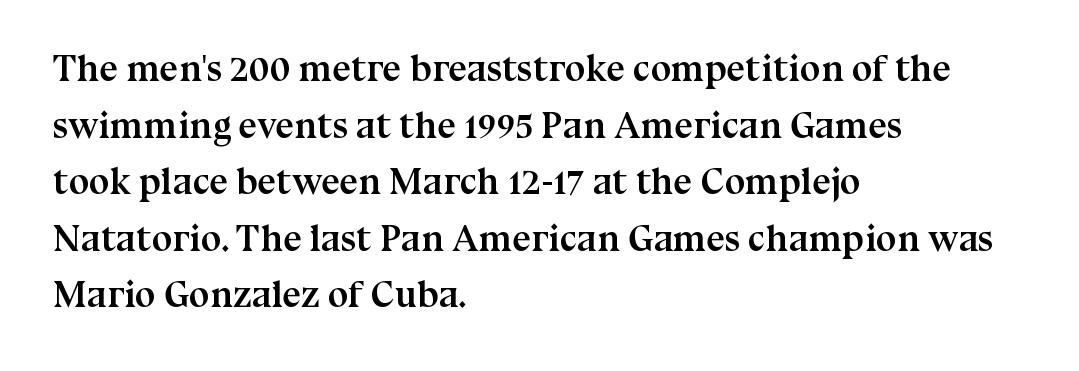
Q: Is the text bold? A: Yes.
Q: Is the text italic (slanted)? A: No, it is upright.
Q: Is the typeface a serif or a sans-serif typeface? A: Serif.
Q: Is the text underlined? A: No.
Q: How is the paragraph aligned? A: Left-aligned.
Q: Is the spacing between letters normal or unusually wide? A: Normal.
Q: Is the spacing between lines tight, normal or loose? A: Normal.
Q: Width (condensed, normal, or wide)? A: Normal.
Q: Stroke contrast? A: Medium.
Q: x-height? A: Medium.
Q: Monospaced? A: No.
